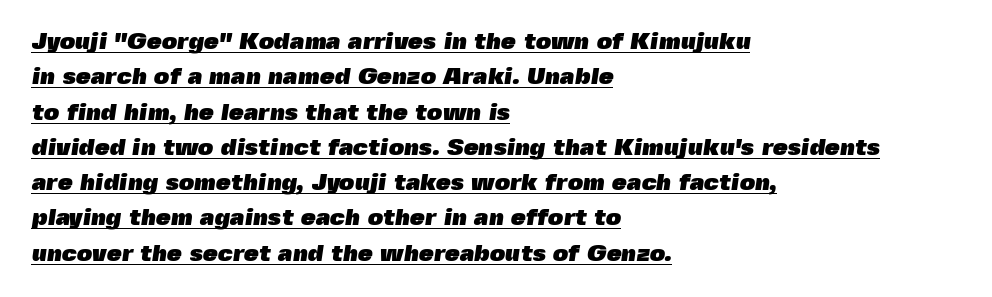
The image shows 24 px bold type; set left-aligned, normal line spacing (1.47x), normal letter spacing, underlined.
